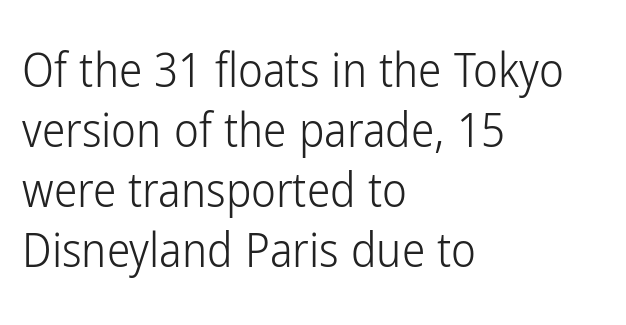
The image shows 47 px light, condensed sans-serif type, upright; set left-aligned, normal line spacing (1.28x), normal letter spacing, not underlined; low stroke contrast and a medium x-height.
